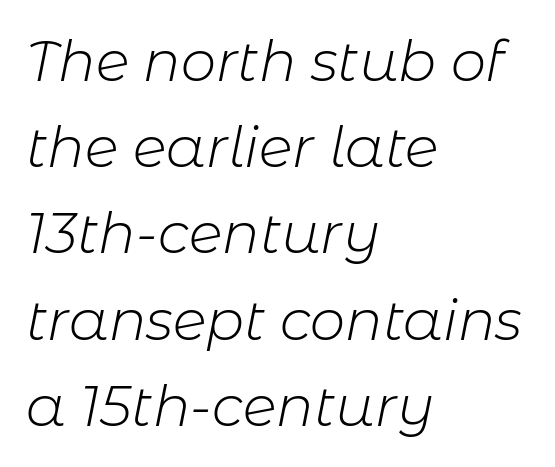
{"italic": "yes", "lean": "right", "slant_degrees": 11, "bold": "no", "weight": "light", "width": "normal", "stroke_contrast": "low", "x_height": "medium", "monospaced": "no", "underline": "no", "align": "left", "line_spacing": "normal", "line_spacing_ratio": 1.54, "letter_spacing": "normal", "letter_spacing_em": 0.0, "glyph_px": 56}
